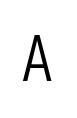
Q: Is the text bold? A: No.
Q: Is the text italic (slanted)? A: No, it is upright.
Q: Is the typeface a serif or a sans-serif typeface? A: Sans-serif.
Q: Is the text underlined? A: No.
Q: Is the spacing between letters normal or unusually wide? A: Unusually wide.
Q: Width (condensed, normal, or wide)? A: Normal.
Q: Stroke contrast? A: Low.
Q: x-height? A: Medium.
Q: Monospaced? A: No.
